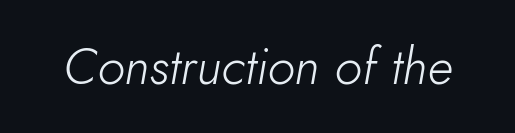
Q: Is the text bold? A: No.
Q: Is the text italic (slanted)? A: Yes, it leans right by about 10 degrees.
Q: Is the text underlined? A: No.
Q: Is the spacing between letters normal or unusually wide? A: Normal.
Q: Width (condensed, normal, or wide)? A: Normal.
Q: Stroke contrast? A: Low.
Q: x-height? A: Small.
Q: Monospaced? A: No.
